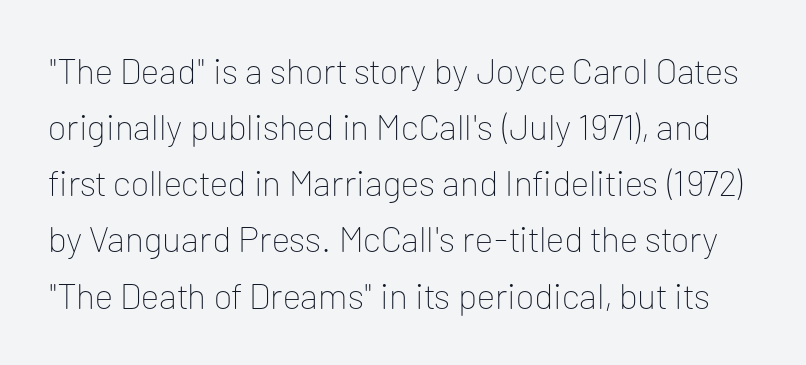
The image shows 36 px thin sans-serif type, upright; set normal line spacing (1.56x), normal letter spacing, not underlined; low stroke contrast and a medium x-height.
